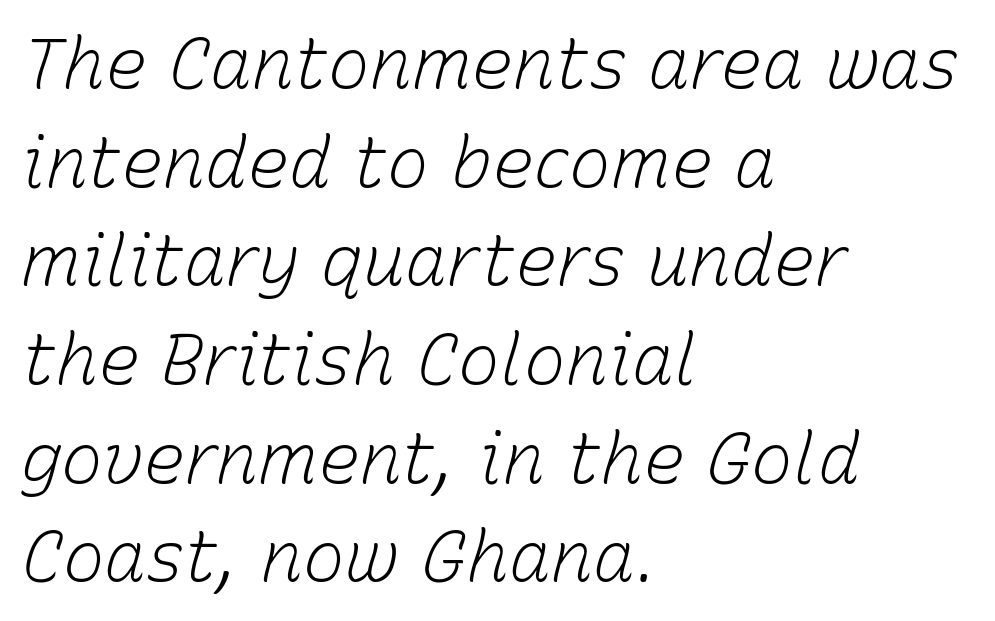
Does extra space separate the letters? No, they use regular spacing. Note the varied advance widths — an 'i' is clearly narrower than an 'm'. Tall strokes in this sample are angled rather than plumb. Counters stay open thanks to moderate or lighter strokes.
